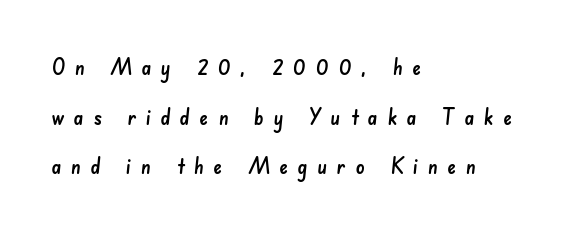
The image shows 22 px text type; set left-aligned, loose line spacing (2.26x), unusually wide letter spacing (+0.44 em), not underlined.
